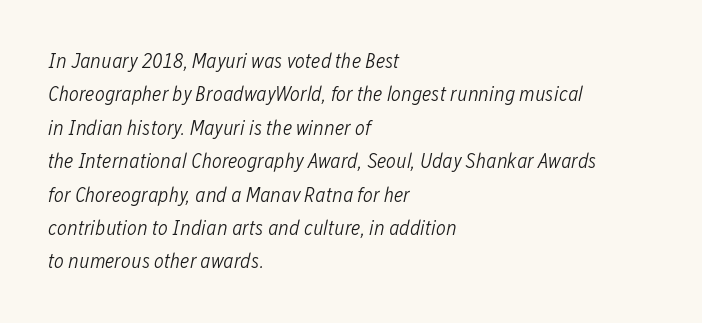
The image shows 21 px text type, italic (leaning right); set left-aligned, normal line spacing (1.59x), normal letter spacing, not underlined.
